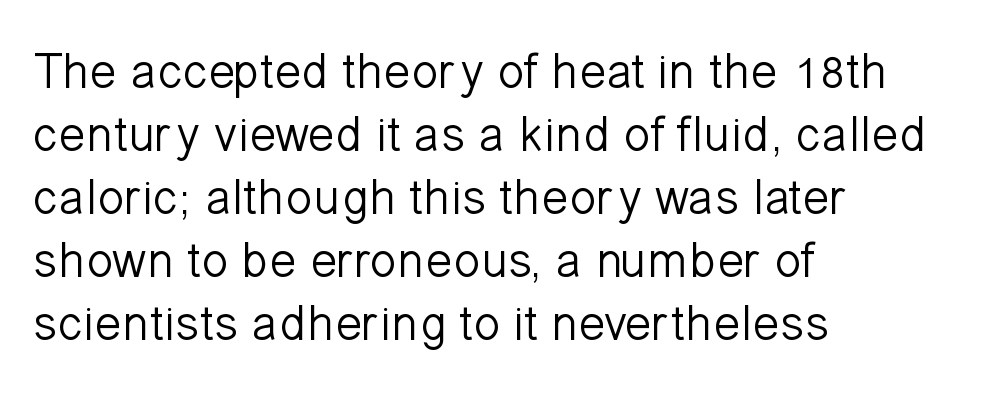
Weight: not bold — regular or lighter. The passage shown is typeset with a sans-serif family. Reading down the column, the eye jumps a familiar distance to each next line. Underline: absent. The typesetter chose a ragged-right arrangement here. These lines are rendered in a variable-pitch font.
